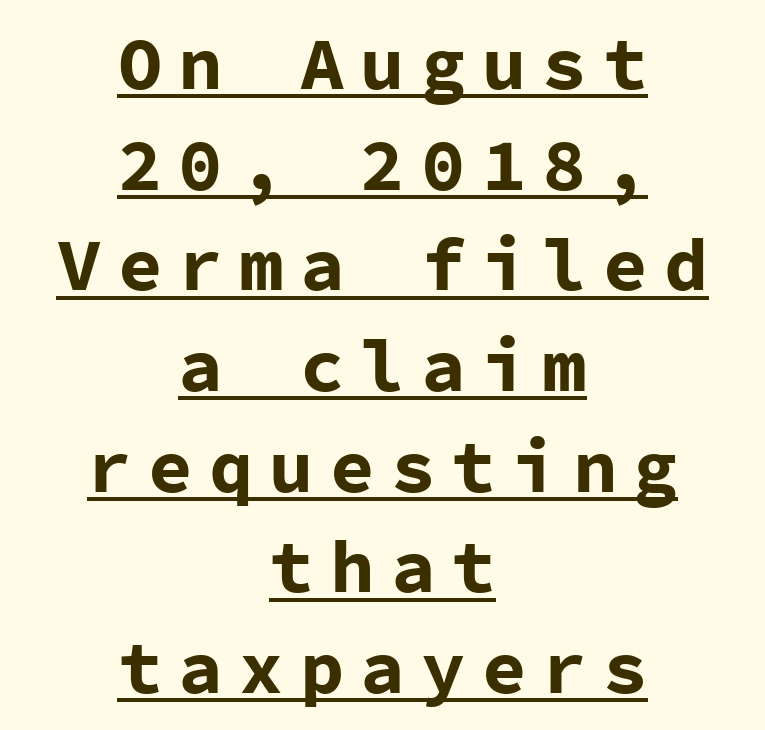
Q: Is the text bold? A: Yes.
Q: Is the text italic (slanted)? A: No, it is upright.
Q: Is the typeface a serif or a sans-serif typeface? A: Sans-serif.
Q: Is the text underlined? A: Yes.
Q: How is the paragraph aligned? A: Centered.
Q: Is the spacing between letters normal or unusually wide? A: Unusually wide.
Q: Is the spacing between lines tight, normal or loose? A: Normal.
Q: Width (condensed, normal, or wide)? A: Normal.
Q: Stroke contrast? A: Low.
Q: x-height? A: Medium.
Q: Monospaced? A: Yes.
